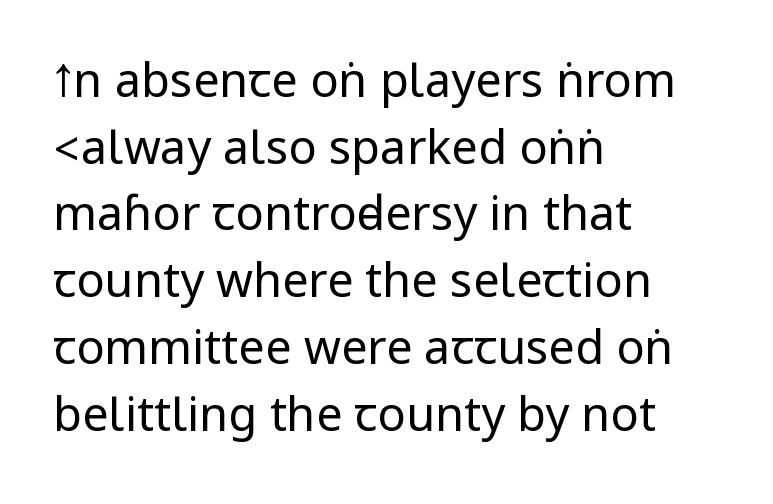
Q: Is the text bold? A: No.
Q: Is the text italic (slanted)? A: No, it is upright.
Q: Is the typeface a serif or a sans-serif typeface? A: Sans-serif.
Q: Is the text underlined? A: No.
Q: How is the paragraph aligned? A: Left-aligned.
Q: Is the spacing between letters normal or unusually wide? A: Normal.
Q: Is the spacing between lines tight, normal or loose? A: Normal.
Q: Width (condensed, normal, or wide)? A: Condensed.
Q: Stroke contrast? A: Low.
